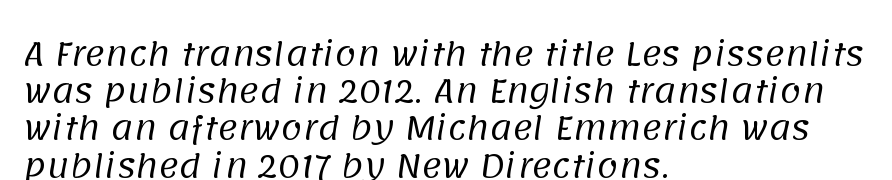
Q: Is the text bold? A: No.
Q: Is the typeface a serif or a sans-serif typeface? A: Sans-serif.
Q: Is the text underlined? A: No.
Q: How is the paragraph aligned? A: Left-aligned.
Q: Is the spacing between letters normal or unusually wide? A: Normal.
Q: Width (condensed, normal, or wide)? A: Normal.
Q: Stroke contrast? A: Low.
Q: x-height? A: Large.
Q: Monospaced? A: No.
